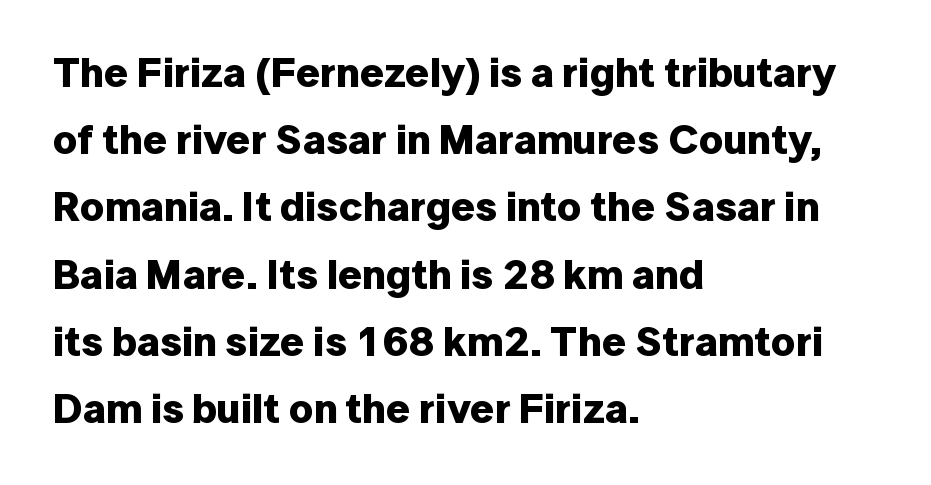
The zone under the glyphs is completely vacant. The horizontal fit of the characters is conventional and even. Line beginnings align vertically; line endings do not. These lines are rendered in a variable-pitch font. Serif or sans? Sans — the stroke terminals are bare.
